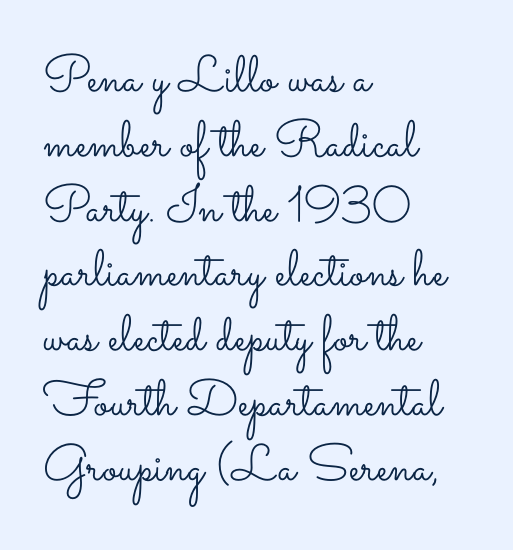
Q: Is the text bold? A: No.
Q: Is the text italic (slanted)? A: Yes.
Q: Is the text underlined? A: No.
Q: How is the paragraph aligned? A: Left-aligned.
Q: Is the spacing between letters normal or unusually wide? A: Normal.
Q: Is the spacing between lines tight, normal or loose? A: Normal.
Q: Width (condensed, normal, or wide)? A: Wide.
Q: Stroke contrast? A: Low.
Q: x-height? A: Small.
Q: Monospaced? A: No.
